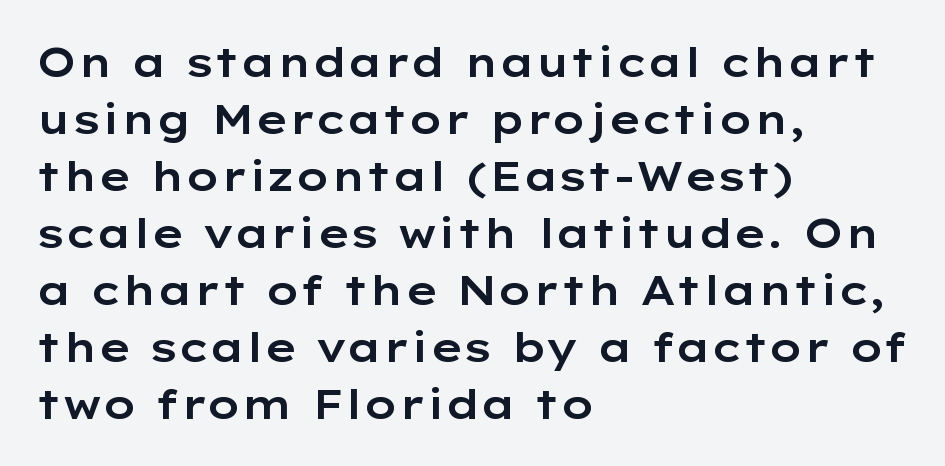
{"serif": "no", "italic": "no", "width": "wide", "stroke_contrast": "low", "x_height": "medium", "monospaced": "no", "underline": "no", "align": "left", "line_spacing": "normal", "line_spacing_ratio": 1.39, "letter_spacing": "normal", "letter_spacing_em": 0.0, "glyph_px": 41}
